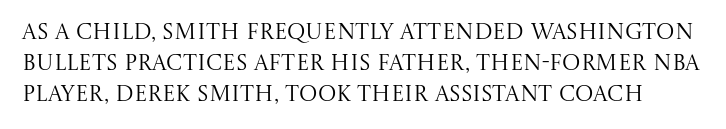
The image shows 22 px text type, upright; set normal line spacing (1.4x), normal letter spacing, not underlined.
